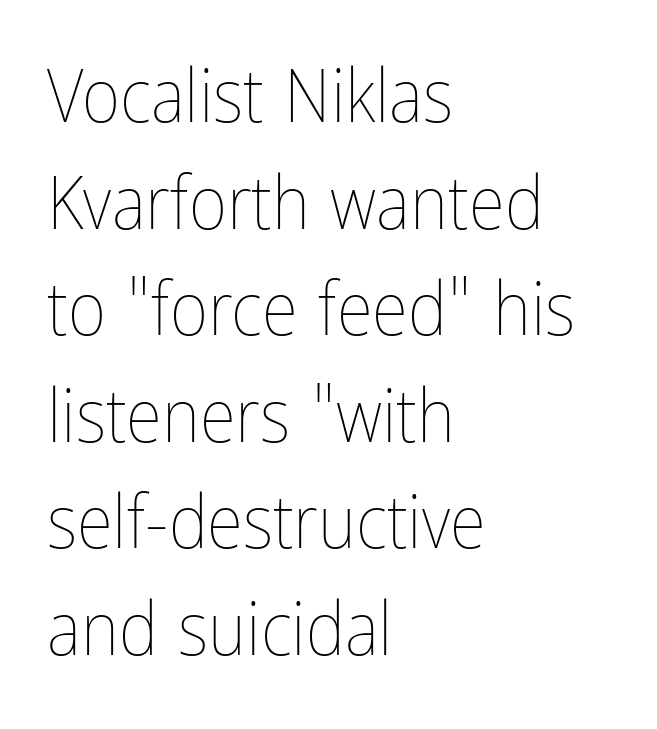
The image shows 74 px thin, condensed type, upright; set left-aligned, normal line spacing (1.44x), normal letter spacing, not underlined; low stroke contrast and a medium x-height.
